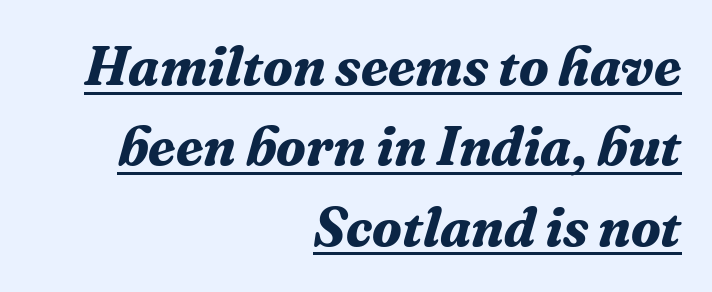
Whoever set this chose a conventional vertical rhythm. Nobody touched the tracking dial on this one. Which margin do the lines hug? The right one — the left edge is uneven. Chunky letters — that's bold for sure.
